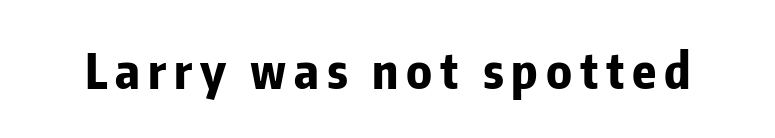
The image shows 49 px bold, condensed sans-serif type, upright; set not underlined; low stroke contrast and a medium x-height.
